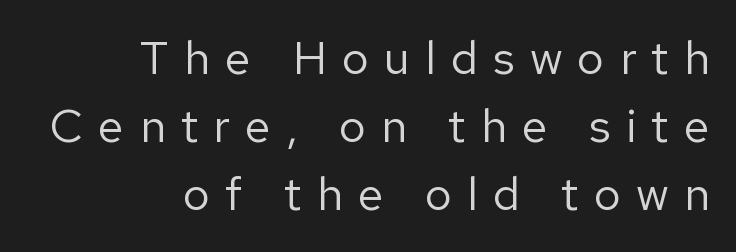
Q: Is the text bold? A: No.
Q: Is the text italic (slanted)? A: No, it is upright.
Q: Is the typeface a serif or a sans-serif typeface? A: Sans-serif.
Q: Is the text underlined? A: No.
Q: How is the paragraph aligned? A: Right-aligned.
Q: Is the spacing between letters normal or unusually wide? A: Unusually wide.
Q: Is the spacing between lines tight, normal or loose? A: Normal.
Q: Width (condensed, normal, or wide)? A: Normal.
Q: Stroke contrast? A: Low.
Q: x-height? A: Medium.
Q: Monospaced? A: No.
